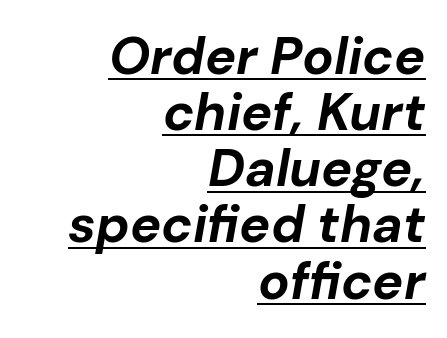
Notice how descenders almost collide with the ascenders below — that's tight leading. You'd pick this weight for a headline — it's a proper bold. The rendering applies a slant to the glyphs. Proportional: the letters do not fall into vertical columns. Right-aligned paragraph, ragged on the left.
